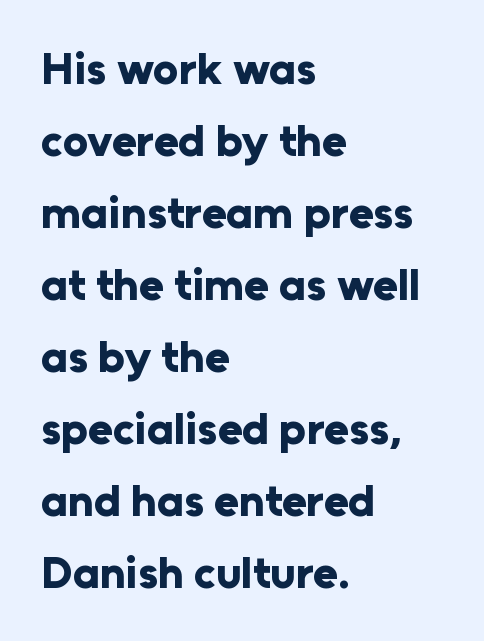
{"serif": "no", "italic": "no", "bold": "yes", "weight": "bold", "width": "normal", "stroke_contrast": "low", "x_height": "medium", "monospaced": "no", "underline": "no", "align": "left", "line_spacing": "normal", "line_spacing_ratio": 1.6, "letter_spacing": "normal", "letter_spacing_em": 0.0, "glyph_px": 45}
